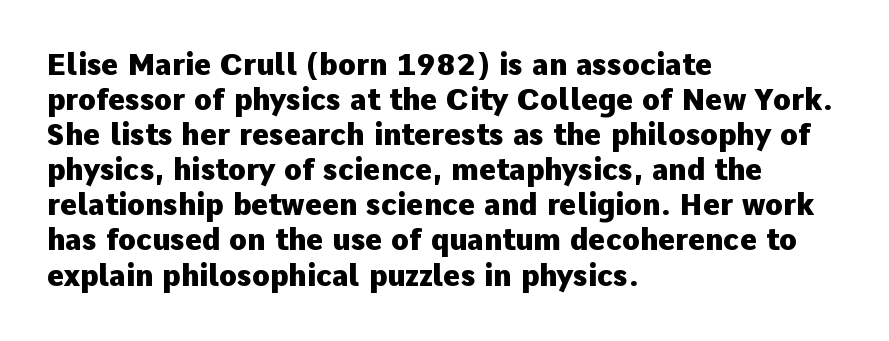
Q: Is the text bold? A: Yes.
Q: Is the text italic (slanted)? A: No, it is upright.
Q: Is the typeface a serif or a sans-serif typeface? A: Sans-serif.
Q: Is the text underlined? A: No.
Q: How is the paragraph aligned? A: Left-aligned.
Q: Is the spacing between letters normal or unusually wide? A: Normal.
Q: Width (condensed, normal, or wide)? A: Normal.
Q: Stroke contrast? A: Low.
Q: x-height? A: Medium.
Q: Monospaced? A: No.
